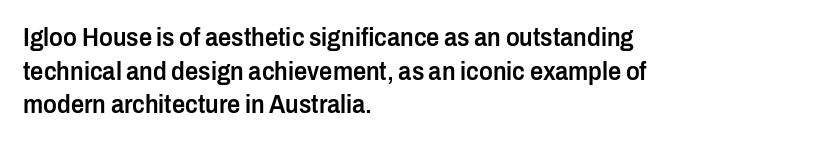
The image shows 26 px text type, upright; set left-aligned, normal line spacing (1.29x), normal letter spacing, not underlined.
